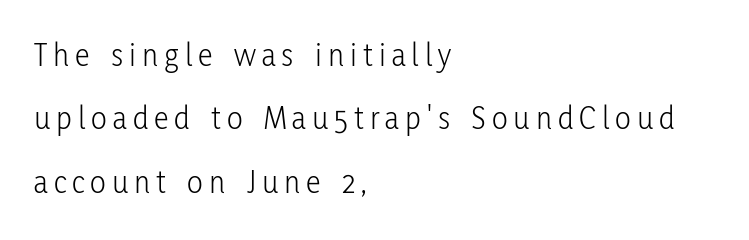
The image shows 33 px light, condensed sans-serif type, upright; set left-aligned, loose line spacing (1.92x), not underlined; low stroke contrast and a medium x-height.
